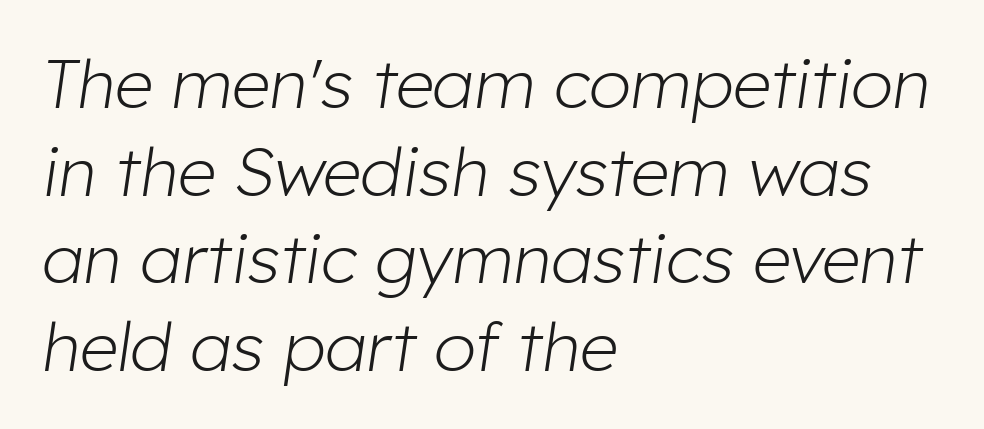
The image shows 68 px light type, italic (leaning right); set left-aligned, normal line spacing (1.29x), normal letter spacing, not underlined; low stroke contrast and a medium x-height.
